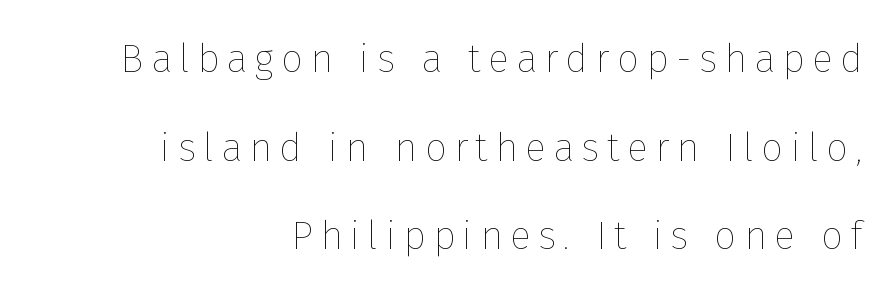
Q: Is the text bold? A: No.
Q: Is the text italic (slanted)? A: No, it is upright.
Q: Is the text underlined? A: No.
Q: How is the paragraph aligned? A: Right-aligned.
Q: Is the spacing between lines tight, normal or loose? A: Loose.
Q: Width (condensed, normal, or wide)? A: Normal.
Q: Stroke contrast? A: Low.
Q: x-height? A: Medium.
Q: Monospaced? A: No.
